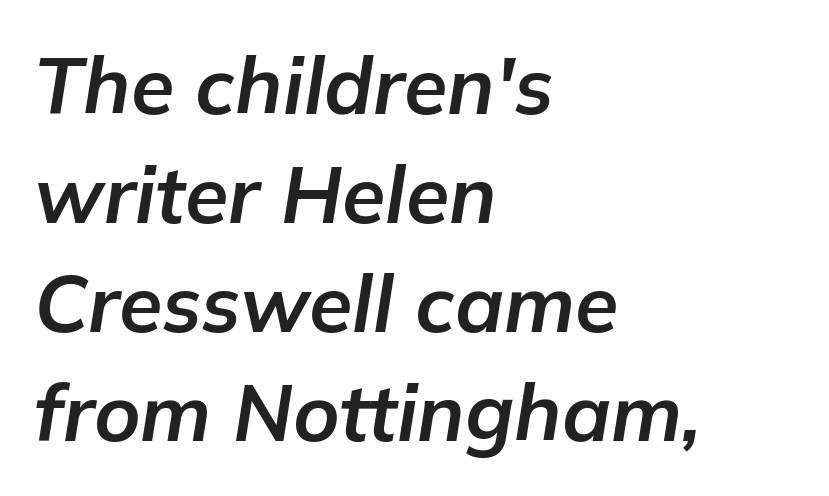
Q: Is the text bold? A: Yes.
Q: Is the text italic (slanted)? A: Yes, it leans right by about 9 degrees.
Q: Is the text underlined? A: No.
Q: How is the paragraph aligned? A: Left-aligned.
Q: Is the spacing between letters normal or unusually wide? A: Normal.
Q: Is the spacing between lines tight, normal or loose? A: Normal.
Q: Width (condensed, normal, or wide)? A: Normal.
Q: Stroke contrast? A: Low.
Q: x-height? A: Medium.
Q: Monospaced? A: No.
